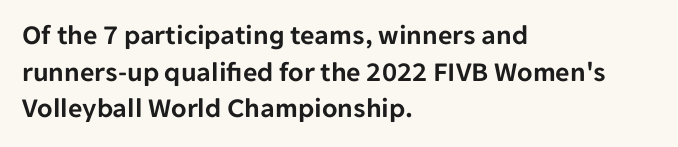
{"serif": "no", "italic": "no", "width": "normal", "stroke_contrast": "low", "x_height": "medium", "monospaced": "no", "underline": "no", "align": "left", "line_spacing": "normal", "line_spacing_ratio": 1.31, "letter_spacing": "normal", "letter_spacing_em": 0.0, "glyph_px": 28}
